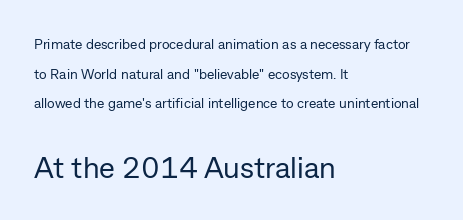
Compared with typical paragraphs, the rows here are farther apart. Letters rest on an invisible, unmarked baseline. On a weight scale, this lands at 450 or below. No italicization has been applied; the sample stays upright.
